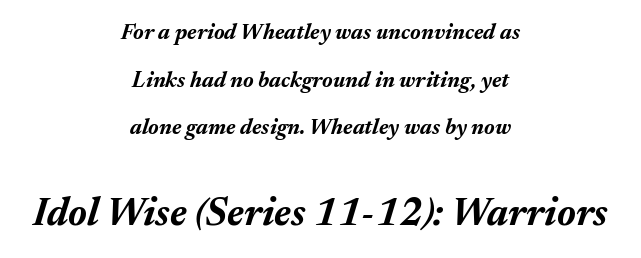
{"italic": "yes", "lean": "right", "slant_degrees": 17, "bold": "yes", "weight": "bold", "width": "normal", "stroke_contrast": "medium", "x_height": "medium", "monospaced": "no", "underline": "no", "align": "center", "line_spacing": "loose", "line_spacing_ratio": 2.16, "letter_spacing": "normal", "letter_spacing_em": 0.0, "larger_block": "second", "size_ratio": 1.77, "glyph_px": 39}
